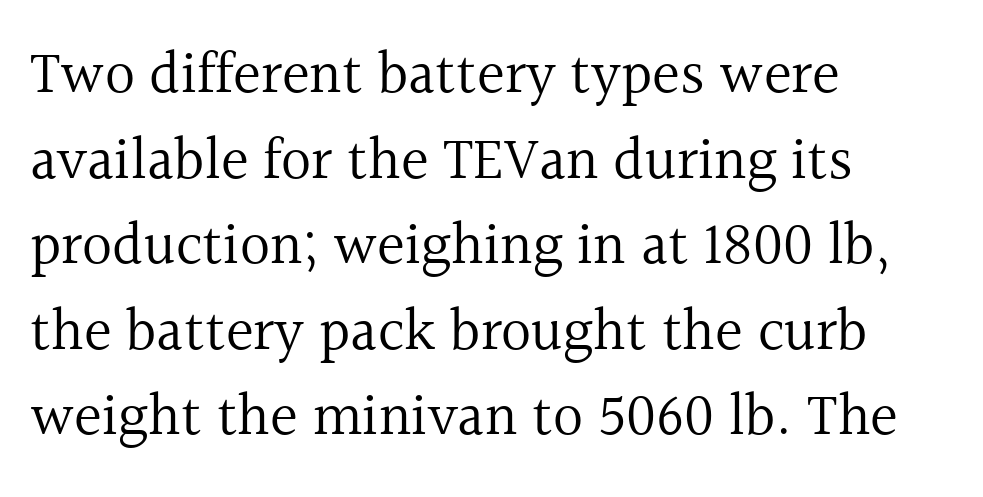
{"serif": "yes", "italic": "no", "bold": "no", "weight": "regular", "width": "normal", "x_height": "medium", "monospaced": "no", "underline": "no", "align": "left", "line_spacing": "normal", "line_spacing_ratio": 1.45, "letter_spacing": "normal", "letter_spacing_em": 0.0, "glyph_px": 59}
